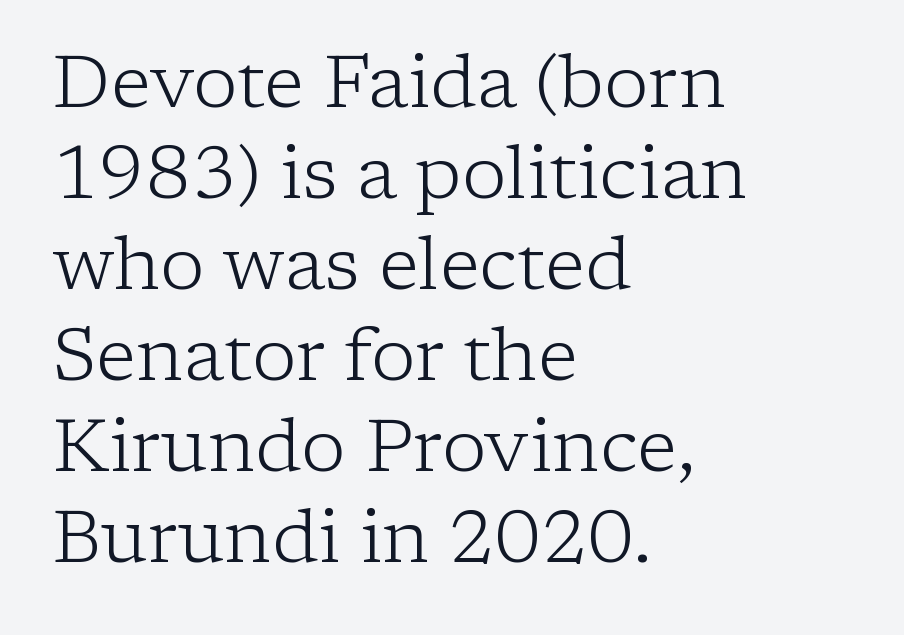
Q: Is the text bold? A: No.
Q: Is the text italic (slanted)? A: No, it is upright.
Q: Is the typeface a serif or a sans-serif typeface? A: Serif.
Q: Is the text underlined? A: No.
Q: How is the paragraph aligned? A: Left-aligned.
Q: Is the spacing between letters normal or unusually wide? A: Normal.
Q: Width (condensed, normal, or wide)? A: Normal.
Q: Stroke contrast? A: Low.
Q: x-height? A: Medium.
Q: Monospaced? A: No.
